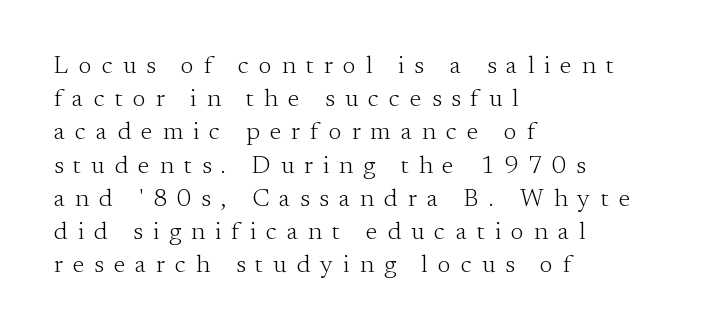
The image shows 25 px text type, upright; set left-aligned, normal line spacing (1.33x), unusually wide letter spacing (+0.4 em), not underlined.
